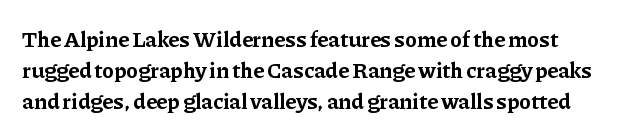
{"italic": "no", "bold": "yes", "underline": "no", "line_spacing": "normal", "line_spacing_ratio": 1.4, "letter_spacing": "normal", "letter_spacing_em": 0.0, "glyph_px": 22}
